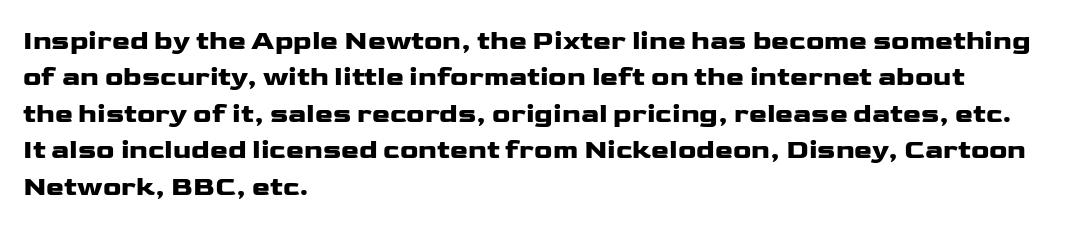
The image shows 27 px text type, upright; set left-aligned, normal line spacing (1.35x), normal letter spacing, not underlined.
